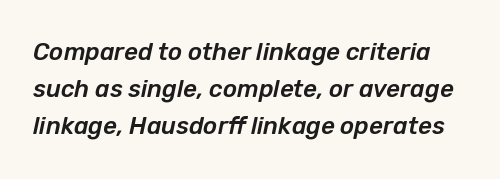
{"italic": "yes", "lean": "right", "slant_degrees": 12, "underline": "no", "line_spacing": "normal", "line_spacing_ratio": 1.54, "letter_spacing": "normal", "letter_spacing_em": 0.0, "glyph_px": 24}
